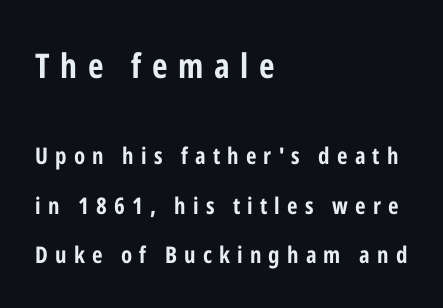
Q: Is the text bold? A: Yes.
Q: Is the text italic (slanted)? A: No, it is upright.
Q: Is the typeface a serif or a sans-serif typeface? A: Sans-serif.
Q: Is the text underlined? A: No.
Q: How is the paragraph aligned? A: Left-aligned.
Q: Is the spacing between letters normal or unusually wide? A: Unusually wide.
Q: Is the spacing between lines tight, normal or loose? A: Loose.
Q: Which block of text is set in a larger size, the first (top) or the second (bottom)? A: The first (top) one.
Q: Width (condensed, normal, or wide)? A: Condensed.
Q: Stroke contrast? A: Low.
Q: x-height? A: Medium.
Q: Monospaced? A: No.
